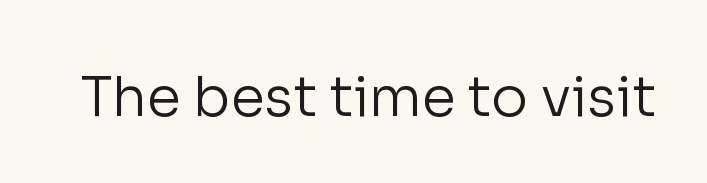
A typesetter would call this proportional, since set widths differ per character. The font sits on the lighter half of the weight spectrum, regular included. Italic? Not at all — the glyphs are vertical. Clear beneath every line of the passage. The letters sit at their default tracking, neither squeezed nor spread. This sample uses a sans-serif face.
